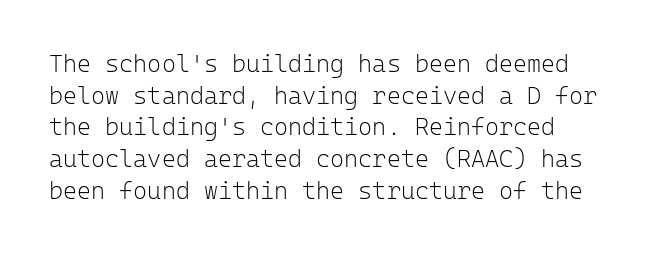
Q: Is the text bold? A: No.
Q: Is the text italic (slanted)? A: No, it is upright.
Q: Is the text underlined? A: No.
Q: Is the spacing between letters normal or unusually wide? A: Normal.
Q: Is the spacing between lines tight, normal or loose? A: Normal.
